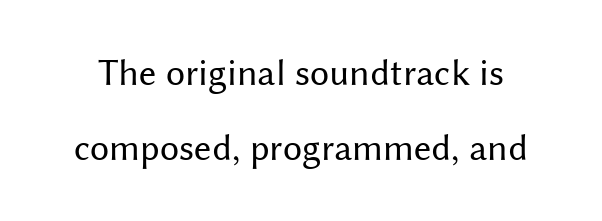
{"serif": "no", "italic": "no", "bold": "no", "weight": "regular", "width": "normal", "stroke_contrast": "medium", "x_height": "medium", "monospaced": "no", "underline": "no", "line_spacing": "loose", "line_spacing_ratio": 1.97, "letter_spacing": "normal", "letter_spacing_em": 0.0, "glyph_px": 38}
